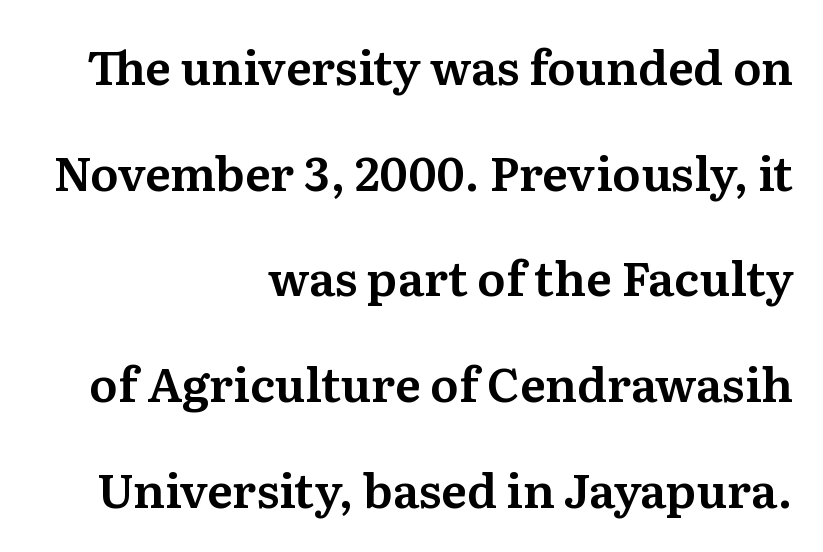
Q: Is the text italic (slanted)? A: No, it is upright.
Q: Is the typeface a serif or a sans-serif typeface? A: Serif.
Q: Is the text underlined? A: No.
Q: How is the paragraph aligned? A: Right-aligned.
Q: Is the spacing between letters normal or unusually wide? A: Normal.
Q: Is the spacing between lines tight, normal or loose? A: Loose.
Q: Width (condensed, normal, or wide)? A: Normal.
Q: Stroke contrast? A: Medium.
Q: x-height? A: Medium.
Q: Monospaced? A: No.
